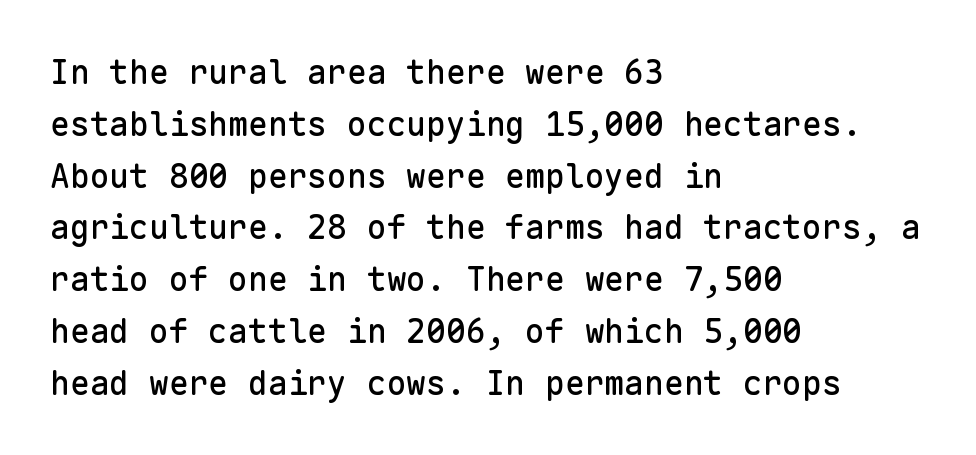
Q: Is the text italic (slanted)? A: No, it is upright.
Q: Is the typeface a serif or a sans-serif typeface? A: Sans-serif.
Q: Is the text underlined? A: No.
Q: How is the paragraph aligned? A: Left-aligned.
Q: Is the spacing between letters normal or unusually wide? A: Normal.
Q: Is the spacing between lines tight, normal or loose? A: Normal.
Q: Width (condensed, normal, or wide)? A: Normal.
Q: Stroke contrast? A: Low.
Q: x-height? A: Medium.
Q: Monospaced? A: Yes.
